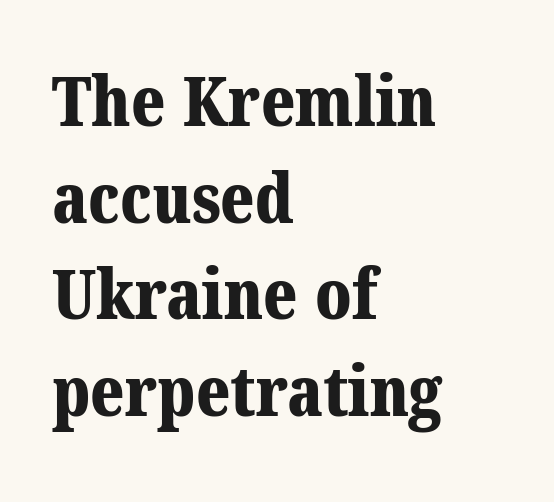
{"serif": "yes", "bold": "yes", "weight": "bold", "width": "normal", "stroke_contrast": "medium", "x_height": "medium", "monospaced": "no", "underline": "no", "align": "left", "line_spacing": "normal", "line_spacing_ratio": 1.4, "letter_spacing": "normal", "letter_spacing_em": 0.0, "glyph_px": 69}
